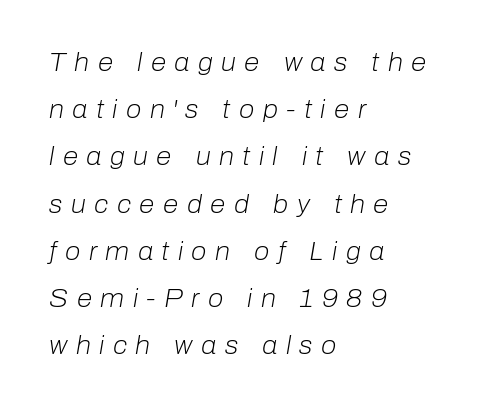
Q: Is the text bold? A: No.
Q: Is the text italic (slanted)? A: Yes, it leans right by about 10 degrees.
Q: Is the text underlined? A: No.
Q: How is the paragraph aligned? A: Left-aligned.
Q: Is the spacing between letters normal or unusually wide? A: Unusually wide.
